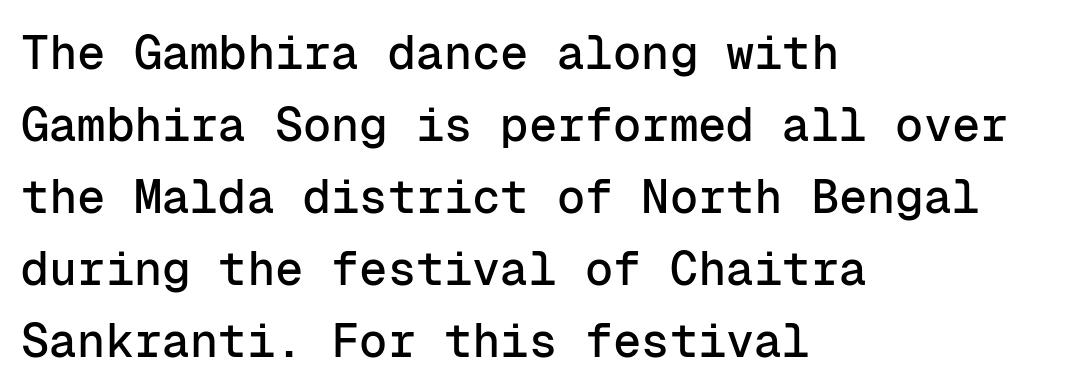
Typeset ragged right — the left edge is the straight one. The letters sit at their default tracking, neither squeezed nor spread. Successive baselines arrive at the customary interval. If you drew a line through each stem, it would be perfectly vertical. Examine the stroke ends and you'll find no serifs. Is this a fixed-width face? Yes — each glyph sits in an identical cell.
